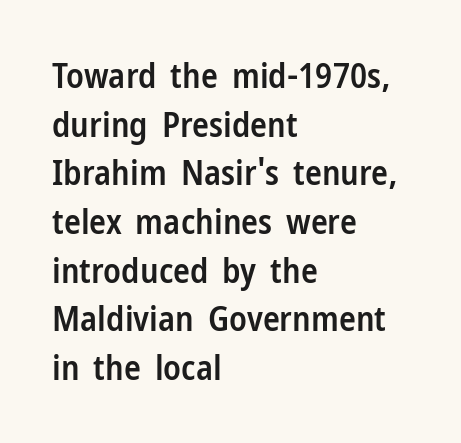
{"serif": "no", "italic": "no", "bold": "semi", "weight": "semibold", "width": "condensed", "stroke_contrast": "low", "x_height": "medium", "monospaced": "no", "underline": "no", "align": "left", "line_spacing": "normal", "line_spacing_ratio": 1.39, "letter_spacing": "normal", "letter_spacing_em": 0.0, "glyph_px": 35}
